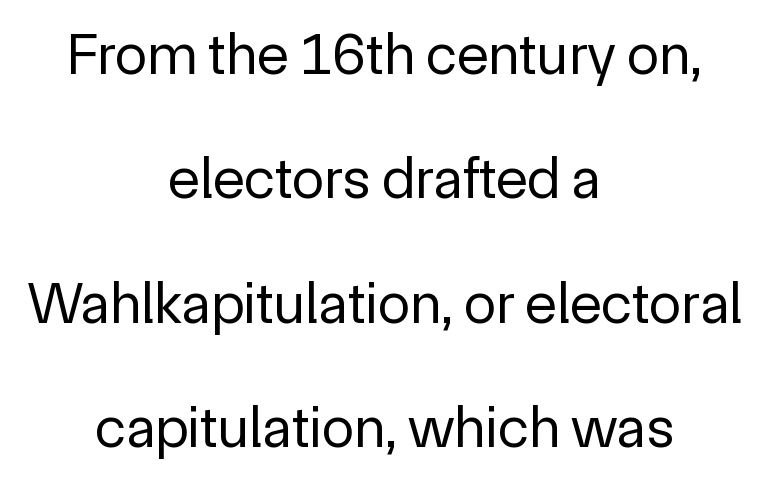
Q: Is the text bold? A: No.
Q: Is the text italic (slanted)? A: No, it is upright.
Q: Is the typeface a serif or a sans-serif typeface? A: Sans-serif.
Q: Is the text underlined? A: No.
Q: How is the paragraph aligned? A: Centered.
Q: Is the spacing between letters normal or unusually wide? A: Normal.
Q: Is the spacing between lines tight, normal or loose? A: Loose.
Q: Width (condensed, normal, or wide)? A: Normal.
Q: x-height? A: Medium.
Q: Monospaced? A: No.
